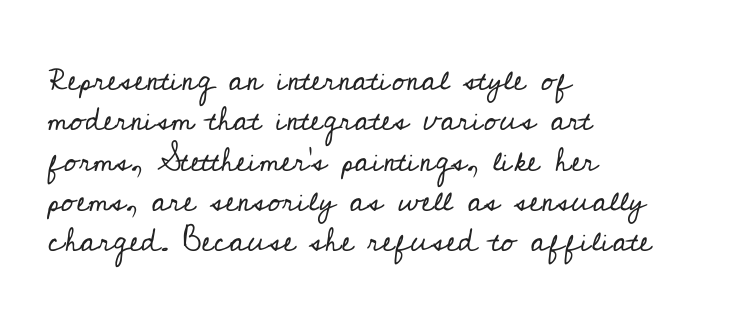
You can tell from the footed stems that serif type was used. Varying glyph widths throughout — classic text-font behaviour. Is the type heavy? It reads as light-to-regular instead.
